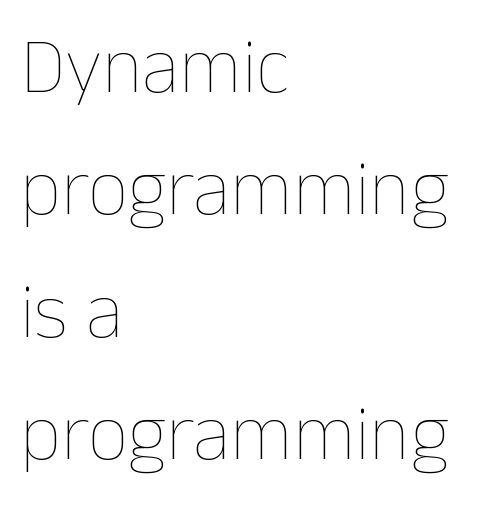
Q: Is the text bold? A: No.
Q: Is the text italic (slanted)? A: No, it is upright.
Q: Is the text underlined? A: No.
Q: How is the paragraph aligned? A: Left-aligned.
Q: Is the spacing between letters normal or unusually wide? A: Normal.
Q: Is the spacing between lines tight, normal or loose? A: Normal.
Q: Width (condensed, normal, or wide)? A: Normal.
Q: Stroke contrast? A: Low.
Q: x-height? A: Medium.
Q: Monospaced? A: No.
